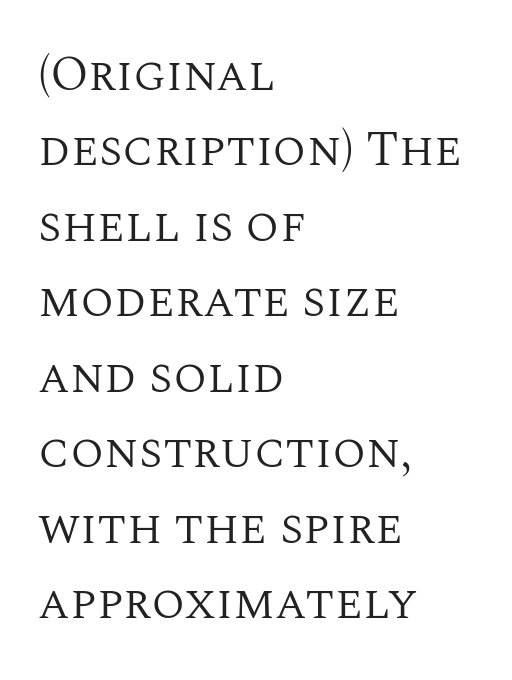
Italic? Not at all — the glyphs are vertical. Glyph-to-glyph distance matches everyday printed text. What kind of face is this? One with serifs. Normally led — the rows are evenly, conventionally spaced.
